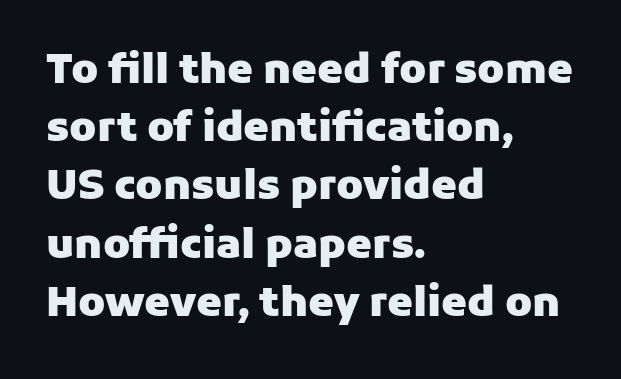
Q: Is the text bold? A: Yes.
Q: Is the text italic (slanted)? A: No, it is upright.
Q: Is the typeface a serif or a sans-serif typeface? A: Sans-serif.
Q: Is the text underlined? A: No.
Q: How is the paragraph aligned? A: Left-aligned.
Q: Is the spacing between letters normal or unusually wide? A: Normal.
Q: Is the spacing between lines tight, normal or loose? A: Normal.
Q: Width (condensed, normal, or wide)? A: Normal.
Q: Stroke contrast? A: Low.
Q: x-height? A: Medium.
Q: Monospaced? A: No.
